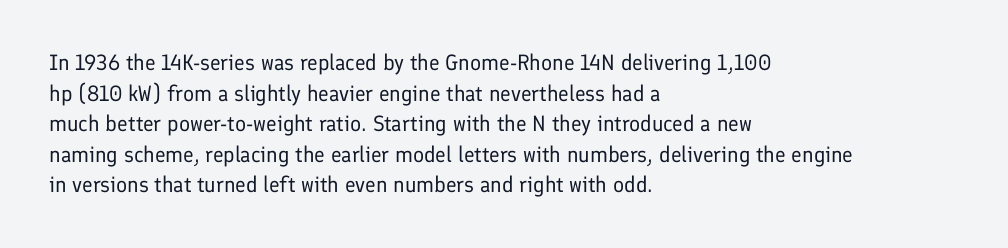
The image shows 22 px text type, upright; set left-aligned, normal line spacing (1.39x), normal letter spacing, not underlined.
